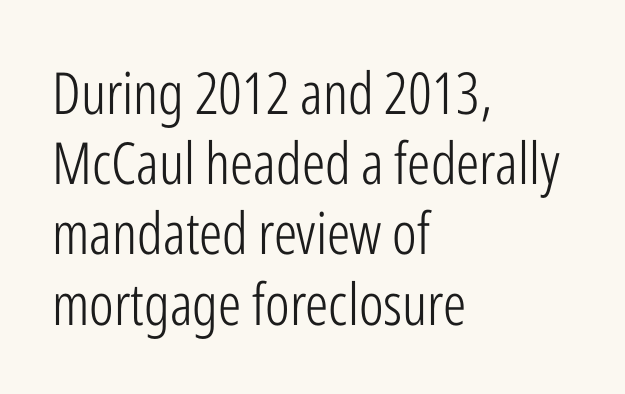
{"serif": "no", "italic": "no", "bold": "no", "weight": "light", "width": "condensed", "stroke_contrast": "low", "x_height": "medium", "monospaced": "no", "underline": "no", "align": "left", "line_spacing_ratio": 1.21, "letter_spacing": "normal", "letter_spacing_em": 0.0, "glyph_px": 58}
